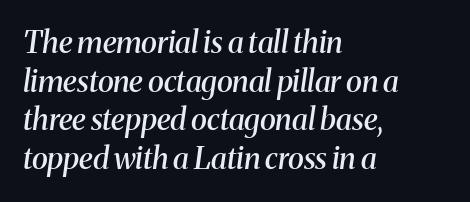
The image shows 30 px semibold serif type, italic (leaning right); set left-aligned, normal line spacing (1.29x), normal letter spacing, not underlined; medium stroke contrast and a medium x-height.
